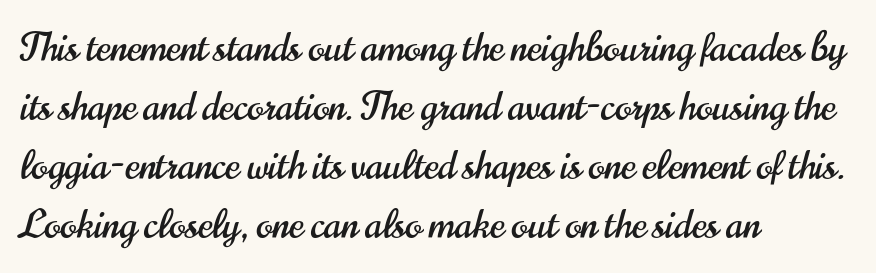
Honestly, the row spacing looks completely unremarkable. Caption: multi-line text, flush left, ragged right. Is this a sans? Yes — the strokes have no serifs. No extra tracking has been applied to these lines. Descenders hang freely into open space.
